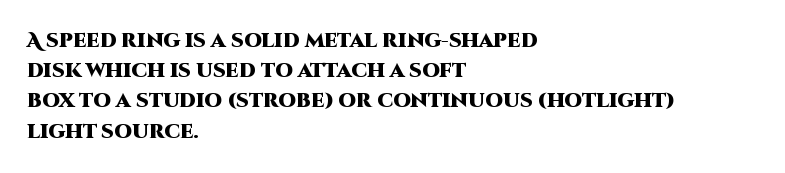
Where is the straight margin? On the left. Between one letter and the next there's only the usual sliver of space. Is there any slant? The stems are plumb. Every letter is thick-stroked: bold, no question.
